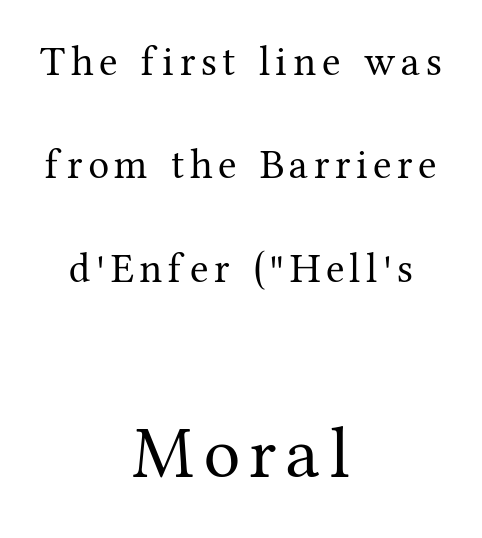
The image shows 74 px regular-weight serif type, upright; set centered, loose line spacing (2.46x), not underlined; the second (bottom) block is 1.76x larger; medium stroke contrast and a medium x-height.
